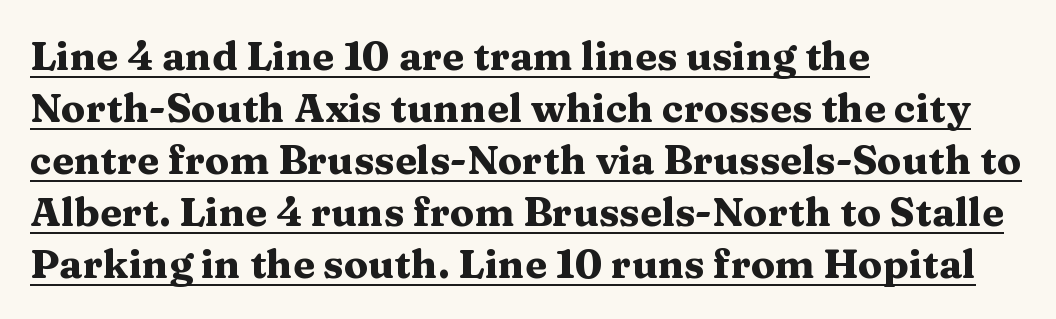
The image shows 40 px heavy, wide serif type, upright; set left-aligned, normal line spacing (1.3x), normal letter spacing, underlined; medium stroke contrast and a medium x-height.
